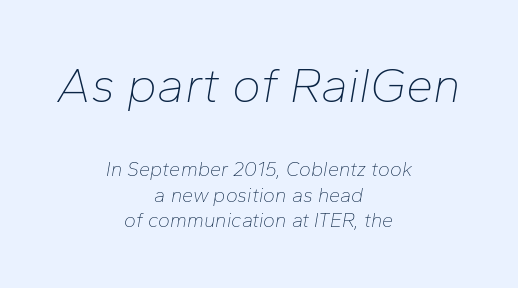
These lines are rendered in a variable-pitch font. In terms of letterspacing, this is plain default setting. The strip under each line holds only bare page. Caption: multi-line text, centered on the measure. How would I describe the line gaps? Plain and ordinary.
